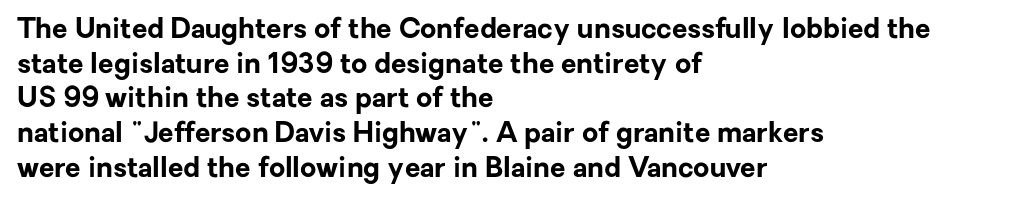
Q: Is the text bold? A: Yes.
Q: Is the text italic (slanted)? A: No, it is upright.
Q: Is the typeface a serif or a sans-serif typeface? A: Sans-serif.
Q: Is the text underlined? A: No.
Q: How is the paragraph aligned? A: Left-aligned.
Q: Is the spacing between letters normal or unusually wide? A: Normal.
Q: Width (condensed, normal, or wide)? A: Normal.
Q: Stroke contrast? A: Low.
Q: x-height? A: Medium.
Q: Monospaced? A: No.
